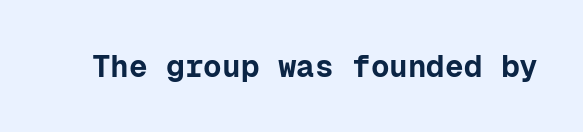
{"serif": "no", "italic": "no", "bold": "yes", "weight": "bold", "width": "normal", "stroke_contrast": "low", "x_height": "medium", "monospaced": "yes", "underline": "no", "letter_spacing": "normal", "letter_spacing_em": 0.0, "glyph_px": 31}
